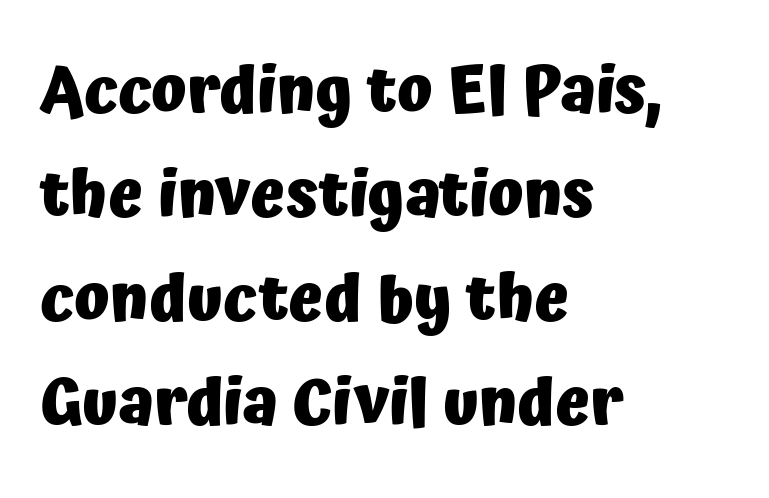
{"serif": "no", "italic": "no", "bold": "yes", "weight": "heavy", "width": "normal", "stroke_contrast": "low", "x_height": "medium", "monospaced": "no", "underline": "no", "align": "left", "line_spacing": "normal", "line_spacing_ratio": 1.6, "letter_spacing": "normal", "letter_spacing_em": 0.0, "glyph_px": 65}
